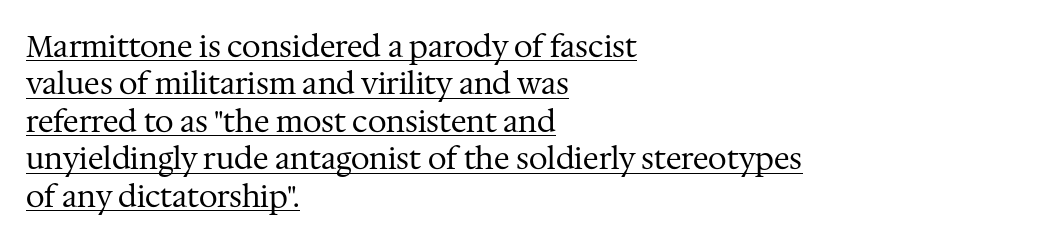
Q: Is the text bold? A: No.
Q: Is the text italic (slanted)? A: No, it is upright.
Q: Is the typeface a serif or a sans-serif typeface? A: Serif.
Q: Is the text underlined? A: Yes.
Q: How is the paragraph aligned? A: Left-aligned.
Q: Is the spacing between letters normal or unusually wide? A: Normal.
Q: Is the spacing between lines tight, normal or loose? A: Normal.
Q: Width (condensed, normal, or wide)? A: Normal.
Q: Stroke contrast? A: Medium.
Q: x-height? A: Medium.
Q: Monospaced? A: No.
